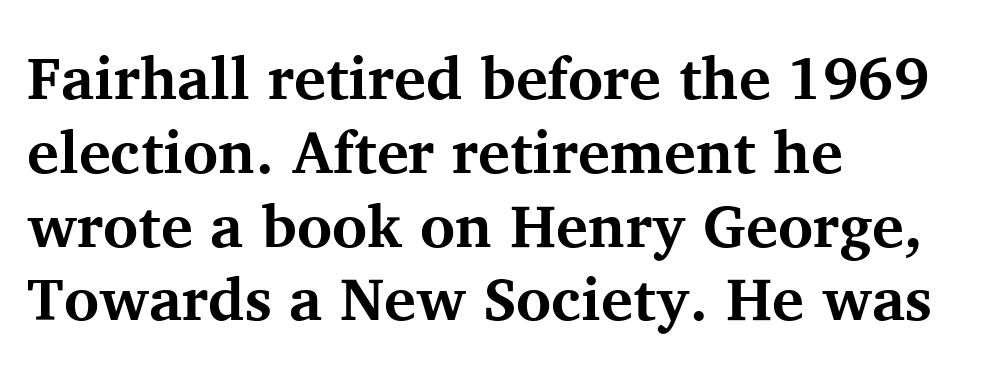
The image shows 60 px bold serif type, upright; set left-aligned, line spacing 1.23x, normal letter spacing, not underlined; medium stroke contrast and a medium x-height.
